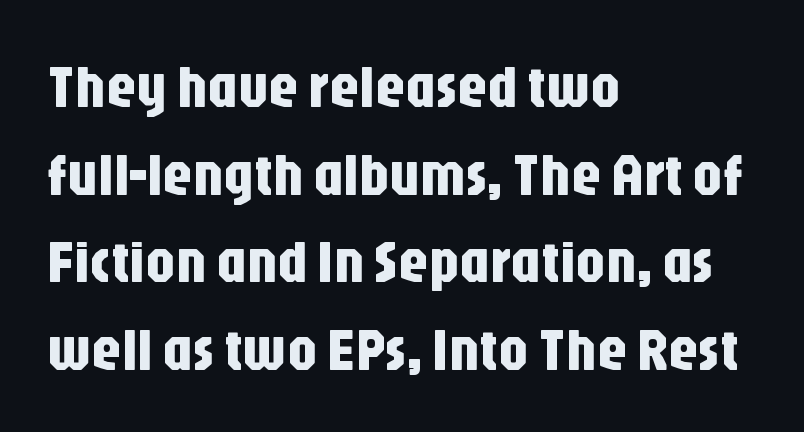
Glyph-to-glyph distance matches everyday printed text. This sample has the flowing, uneven cadence of proportional lettering. Quick note: underline off. Rows of type keep a routine distance in the vertical direction. Caption: multi-line text, flush left, ragged right.
